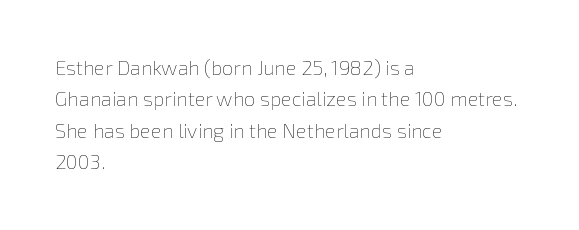
The image shows 20 px text type, upright; set left-aligned, normal line spacing (1.57x), normal letter spacing, not underlined.
